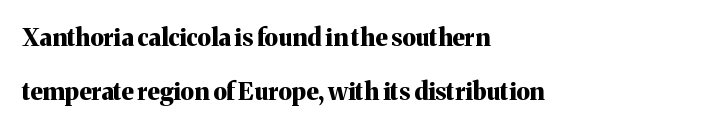
Q: Is the text bold? A: Yes.
Q: Is the text italic (slanted)? A: No, it is upright.
Q: Is the text underlined? A: No.
Q: How is the paragraph aligned? A: Left-aligned.
Q: Is the spacing between letters normal or unusually wide? A: Normal.
Q: Is the spacing between lines tight, normal or loose? A: Loose.
